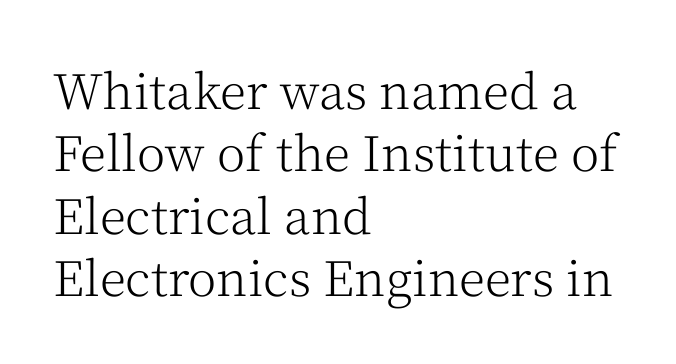
Small tapered or slab feet sit at the stroke ends, so this counts as serif. Every stem runs plumb, perpendicular to the baseline. The paragraph shown leans on its left margin. Weight: not bold — regular or lighter. Compared with typical body copy, the letter spacing here is the same.
